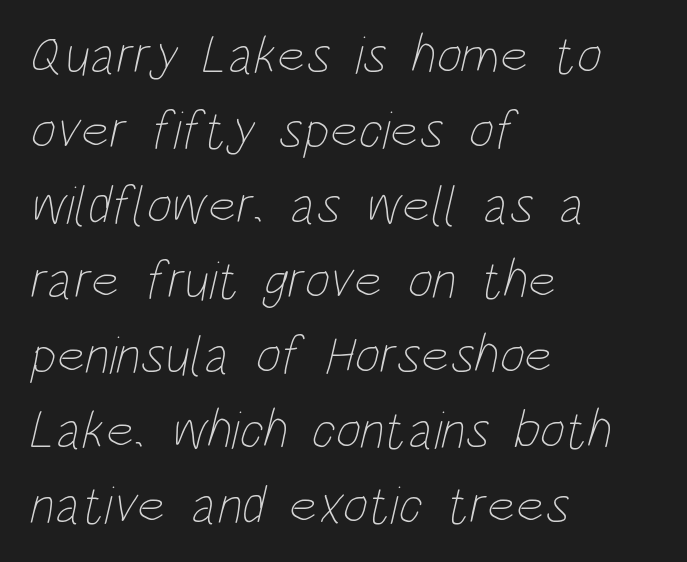
Teacher's note: observe the even left margin — that is flush-left alignment. This sample has the flowing, uneven cadence of proportional lettering. The passage shown has conventional tracking throughout. Reading down the column, the eye jumps a familiar distance to each next line. Descender tails drop into unmarked territory. Stroke mass is kept to a normal reading level or below.
